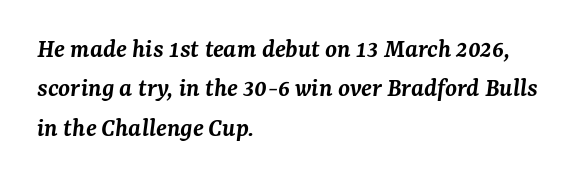
Compared with typical body copy, the letter spacing here is the same. Honestly, there is no underline to notice here at all. Horizontally, the lines are justified to the leading edge only. The font's italic variant was chosen for this text.
